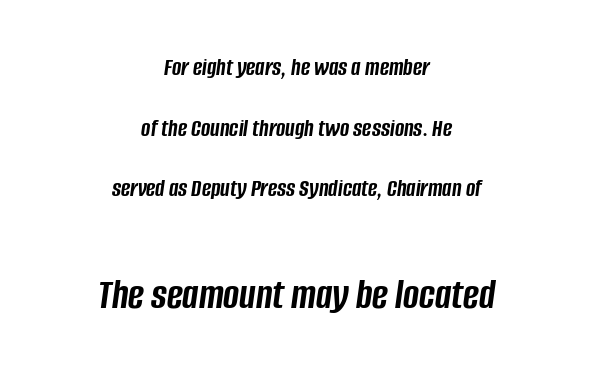
Q: Is the text bold? A: Yes.
Q: Is the text italic (slanted)? A: Yes, it leans right by about 8 degrees.
Q: Is the text underlined? A: No.
Q: How is the paragraph aligned? A: Centered.
Q: Is the spacing between letters normal or unusually wide? A: Normal.
Q: Is the spacing between lines tight, normal or loose? A: Loose.
Q: Which block of text is set in a larger size, the first (top) or the second (bottom)? A: The second (bottom) one.
Q: Width (condensed, normal, or wide)? A: Condensed.
Q: Stroke contrast? A: Low.
Q: x-height? A: Large.
Q: Monospaced? A: No.
